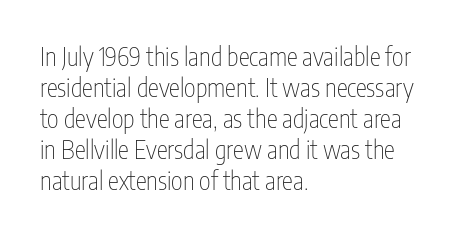
{"italic": "no", "bold": "no", "underline": "no", "align": "left", "line_spacing_ratio": 1.24, "letter_spacing": "normal", "letter_spacing_em": 0.0, "glyph_px": 25}
